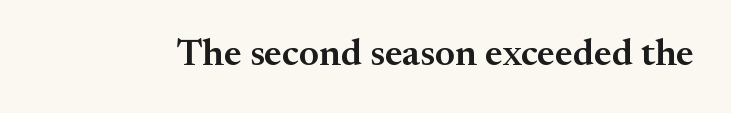
In terms of letterform style, serifs are clearly present. Standard letterfit; no display-style spreading of the glyphs. Glance below the letters and you will spot only blank space. This is the regular roman posture of the typeface.
